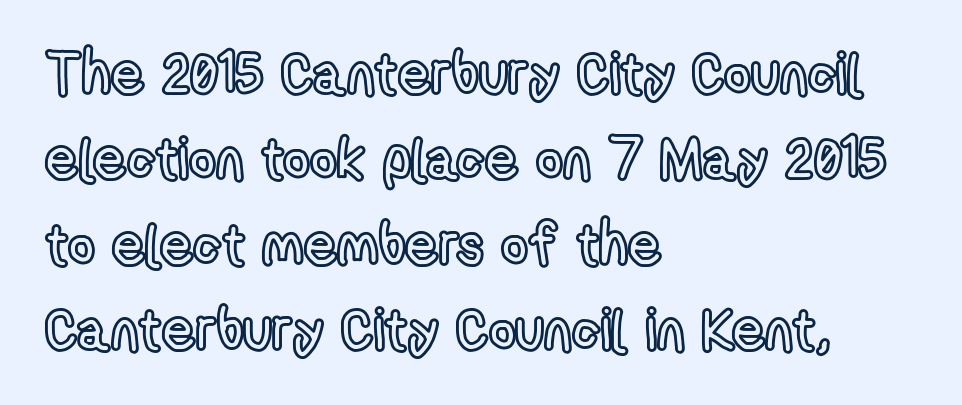
The image shows 58 px condensed type, upright; set left-aligned, normal line spacing (1.47x), normal letter spacing, not underlined; a medium x-height.
